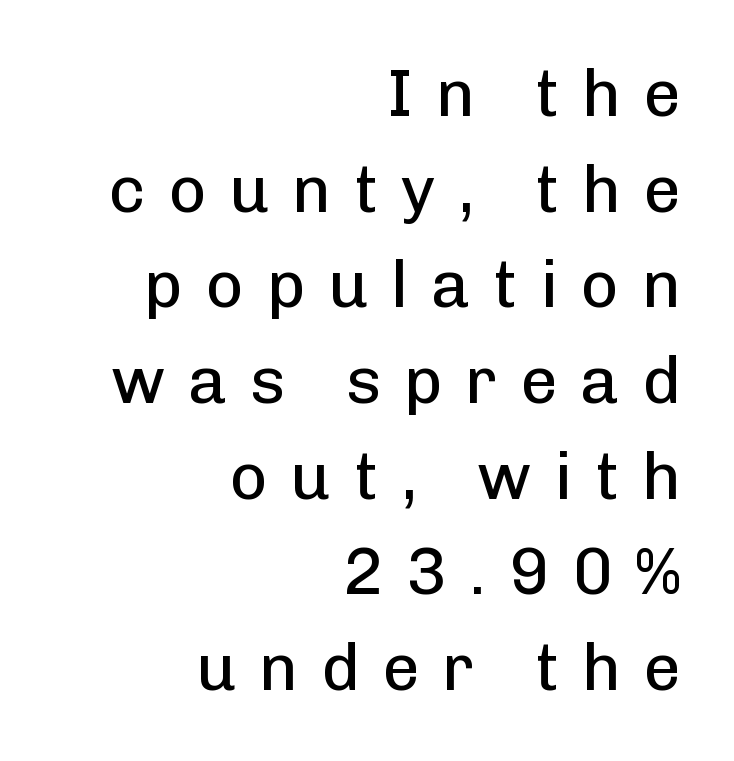
Q: Is the text bold? A: No.
Q: Is the text italic (slanted)? A: No, it is upright.
Q: Is the typeface a serif or a sans-serif typeface? A: Sans-serif.
Q: Is the text underlined? A: No.
Q: How is the paragraph aligned? A: Right-aligned.
Q: Is the spacing between letters normal or unusually wide? A: Unusually wide.
Q: Is the spacing between lines tight, normal or loose? A: Normal.
Q: Width (condensed, normal, or wide)? A: Normal.
Q: Stroke contrast? A: Low.
Q: x-height? A: Medium.
Q: Monospaced? A: No.
